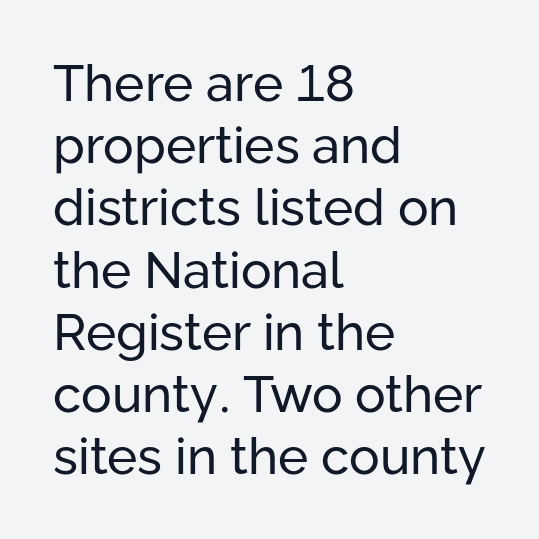
Q: Is the text bold? A: No.
Q: Is the text italic (slanted)? A: No, it is upright.
Q: Is the typeface a serif or a sans-serif typeface? A: Sans-serif.
Q: Is the text underlined? A: No.
Q: How is the paragraph aligned? A: Left-aligned.
Q: Is the spacing between letters normal or unusually wide? A: Normal.
Q: Width (condensed, normal, or wide)? A: Normal.
Q: Stroke contrast? A: Low.
Q: x-height? A: Medium.
Q: Monospaced? A: No.
